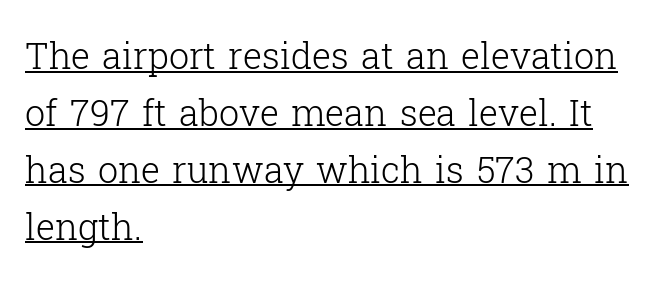
The image shows 36 px light serif type, upright; set left-aligned, normal line spacing (1.58x), normal letter spacing, underlined; low stroke contrast and a medium x-height.
